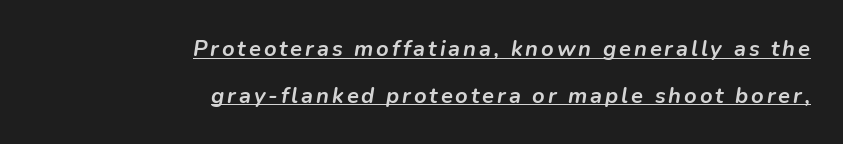
When letters slant like this, we call the style italic. Where is the straight margin? On the right. If you measured baseline to baseline, you'd find a long distance. Descenders here cross a horizontal rule under the line.
